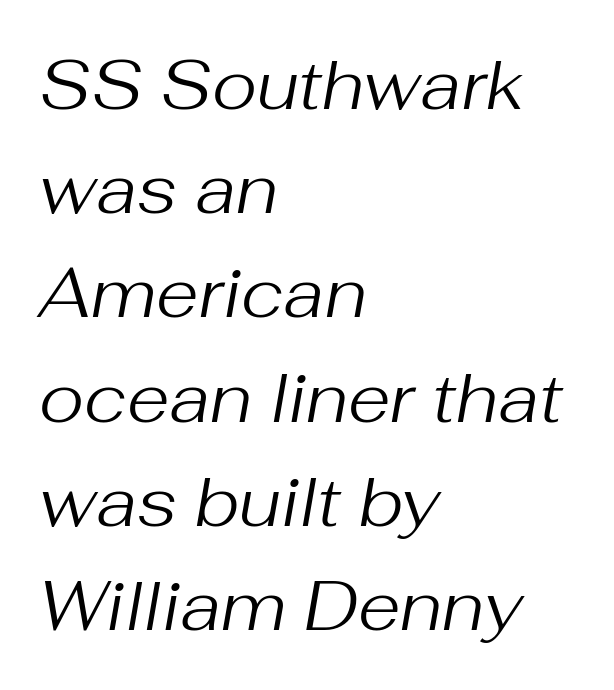
The image shows 69 px regular-weight type, italic (leaning right); set left-aligned, normal line spacing (1.51x), normal letter spacing, not underlined; medium stroke contrast and a medium x-height.
